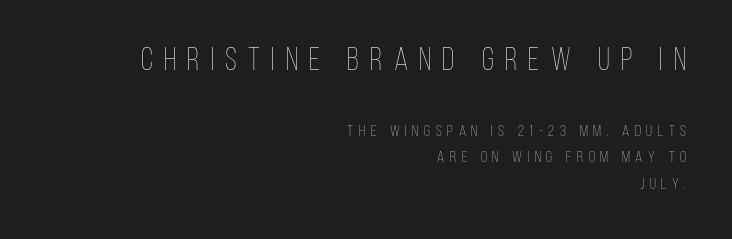
The image shows 32 px thin, condensed type, upright; set right-aligned, normal line spacing (1.64x), unusually wide letter spacing (+0.35 em), not underlined; the first (top) block is 2.0x larger; low stroke contrast and a large x-height.
